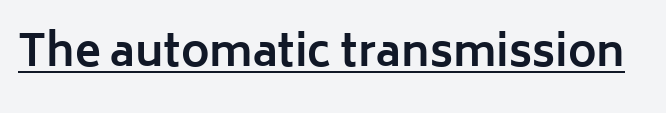
Q: Is the text bold? A: Yes.
Q: Is the text italic (slanted)? A: No, it is upright.
Q: Is the typeface a serif or a sans-serif typeface? A: Sans-serif.
Q: Is the text underlined? A: Yes.
Q: Is the spacing between letters normal or unusually wide? A: Normal.
Q: Width (condensed, normal, or wide)? A: Normal.
Q: Stroke contrast? A: Low.
Q: x-height? A: Medium.
Q: Monospaced? A: No.
